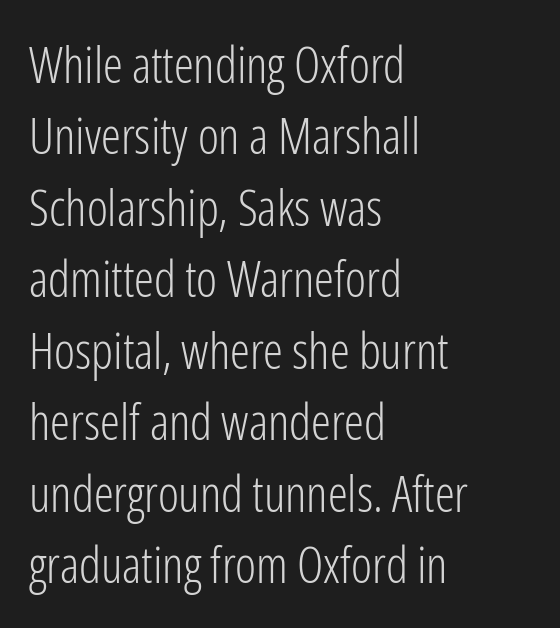
Q: Is the text bold? A: No.
Q: Is the text italic (slanted)? A: No, it is upright.
Q: Is the typeface a serif or a sans-serif typeface? A: Sans-serif.
Q: Is the text underlined? A: No.
Q: How is the paragraph aligned? A: Left-aligned.
Q: Is the spacing between letters normal or unusually wide? A: Normal.
Q: Is the spacing between lines tight, normal or loose? A: Normal.
Q: Width (condensed, normal, or wide)? A: Condensed.
Q: Stroke contrast? A: Low.
Q: x-height? A: Medium.
Q: Monospaced? A: No.
